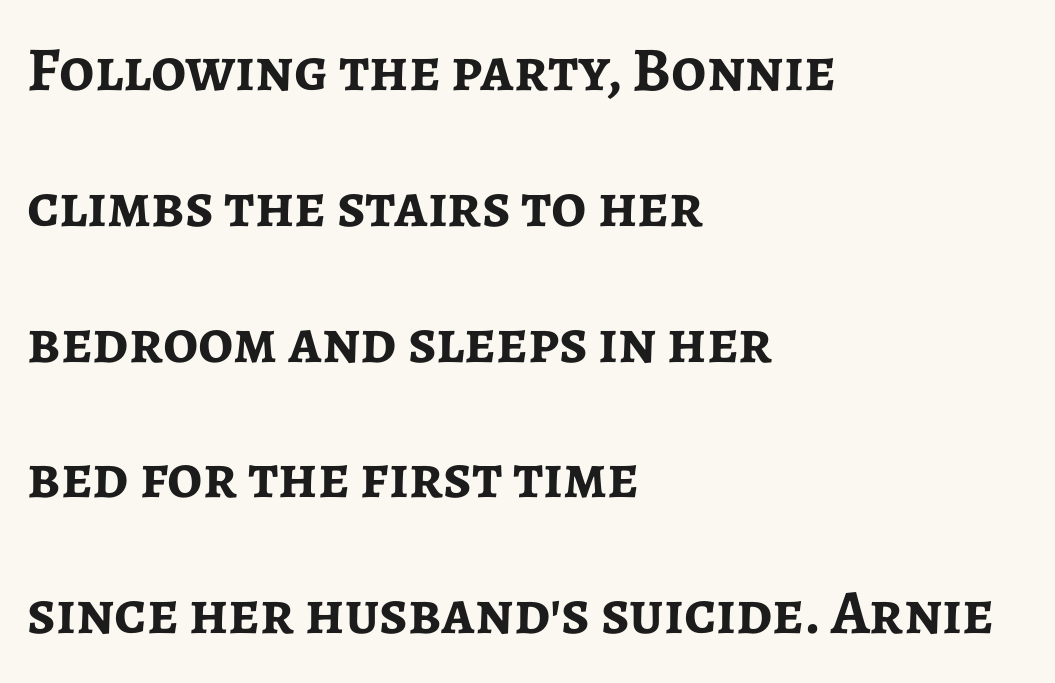
The image shows 62 px semibold sans-serif type, upright; set left-aligned, loose line spacing (2.19x), normal letter spacing, not underlined; low stroke contrast and a medium x-height.
